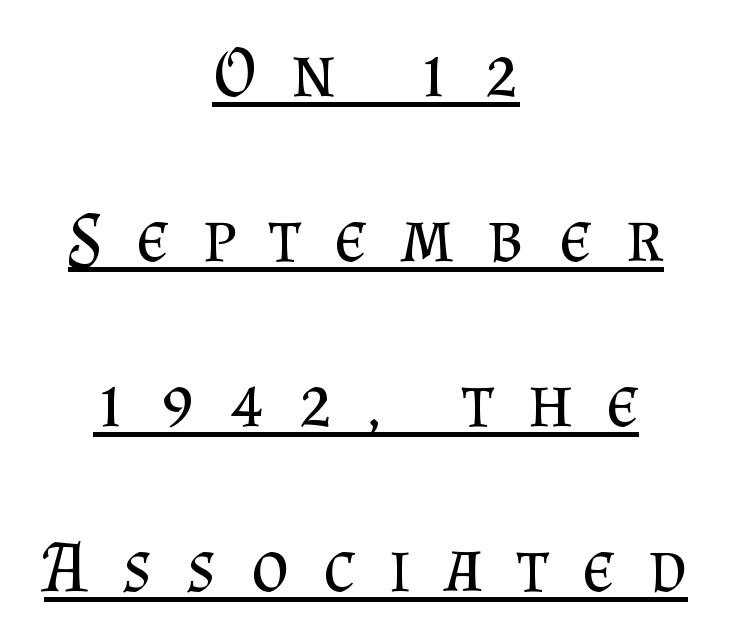
Q: Is the text bold? A: No.
Q: Is the text italic (slanted)? A: No, it is upright.
Q: Is the typeface a serif or a sans-serif typeface? A: Serif.
Q: Is the text underlined? A: Yes.
Q: How is the paragraph aligned? A: Centered.
Q: Is the spacing between letters normal or unusually wide? A: Unusually wide.
Q: Is the spacing between lines tight, normal or loose? A: Loose.
Q: Width (condensed, normal, or wide)? A: Normal.
Q: Stroke contrast? A: Medium.
Q: x-height? A: Small.
Q: Monospaced? A: No.
